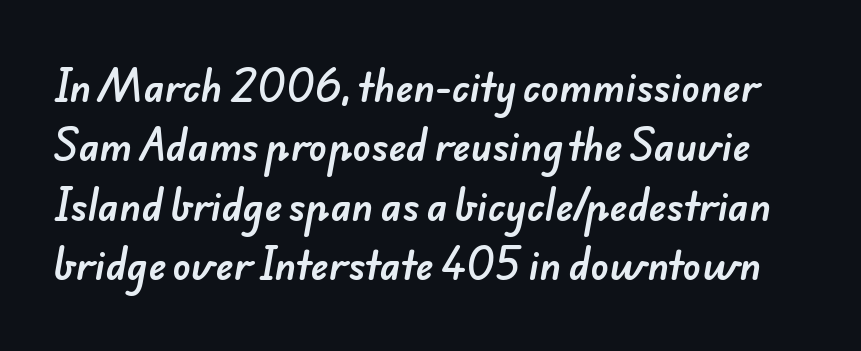
The image shows 38 px sans-serif type; set normal line spacing (1.56x), normal letter spacing, not underlined; low stroke contrast and a small x-height.
